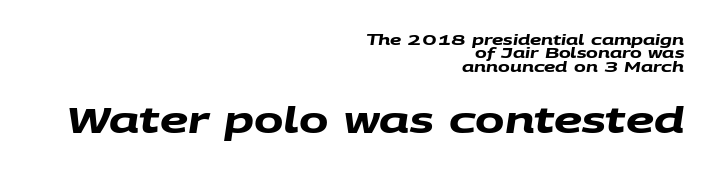
Q: Is the text bold? A: Yes.
Q: Is the typeface a serif or a sans-serif typeface? A: Sans-serif.
Q: Is the text underlined? A: No.
Q: How is the paragraph aligned? A: Right-aligned.
Q: Is the spacing between letters normal or unusually wide? A: Normal.
Q: Is the spacing between lines tight, normal or loose? A: Tight.
Q: Which block of text is set in a larger size, the first (top) or the second (bottom)? A: The second (bottom) one.
Q: Width (condensed, normal, or wide)? A: Wide.
Q: Stroke contrast? A: Medium.
Q: x-height? A: Large.
Q: Monospaced? A: No.
